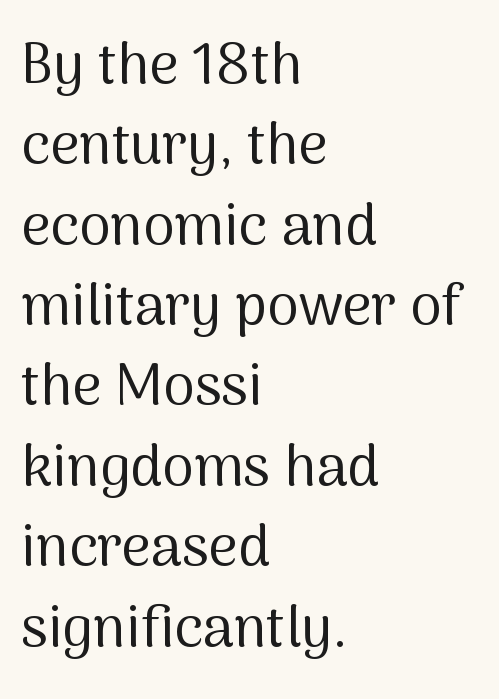
Q: Is the text bold? A: No.
Q: Is the text italic (slanted)? A: No, it is upright.
Q: Is the typeface a serif or a sans-serif typeface? A: Sans-serif.
Q: Is the text underlined? A: No.
Q: How is the paragraph aligned? A: Left-aligned.
Q: Is the spacing between letters normal or unusually wide? A: Normal.
Q: Is the spacing between lines tight, normal or loose? A: Normal.
Q: Width (condensed, normal, or wide)? A: Normal.
Q: Stroke contrast? A: Medium.
Q: x-height? A: Medium.
Q: Monospaced? A: No.
